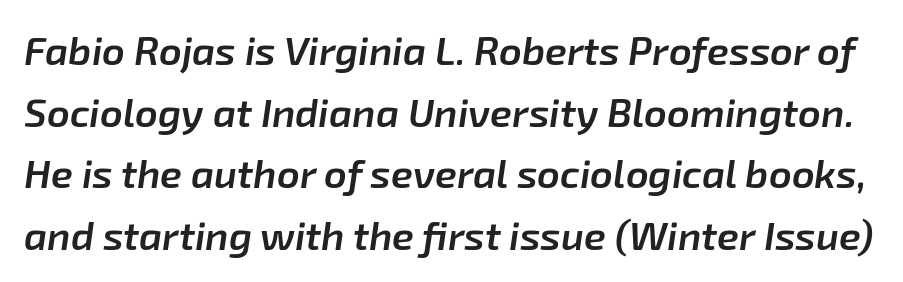
As a designer I'd log this as weight 600, semibold. The space beneath each line is pristine and unruled. Vertical spacing — default. A typesetter would call this proportional, since set widths differ per character.
